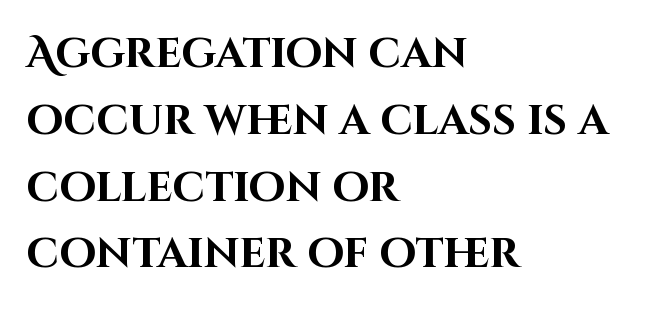
{"serif": "no", "italic": "no", "bold": "yes", "weight": "bold", "width": "normal", "stroke_contrast": "high", "x_height": "large", "monospaced": "no", "underline": "no", "align": "left", "line_spacing": "normal", "line_spacing_ratio": 1.59, "letter_spacing": "normal", "letter_spacing_em": 0.0, "glyph_px": 42}
